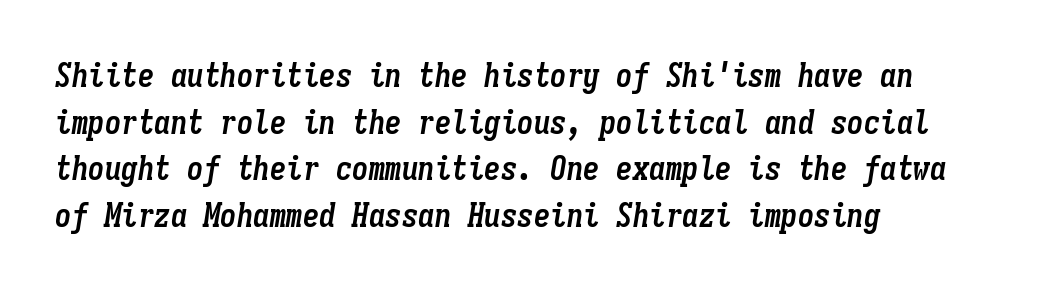
{"italic": "yes", "lean": "right", "slant_degrees": 9, "bold": "yes", "weight": "semibold", "width": "condensed", "stroke_contrast": "low", "x_height": "medium", "monospaced": "yes", "underline": "no", "align": "left", "line_spacing": "normal", "line_spacing_ratio": 1.41, "letter_spacing": "normal", "letter_spacing_em": 0.0, "glyph_px": 33}
